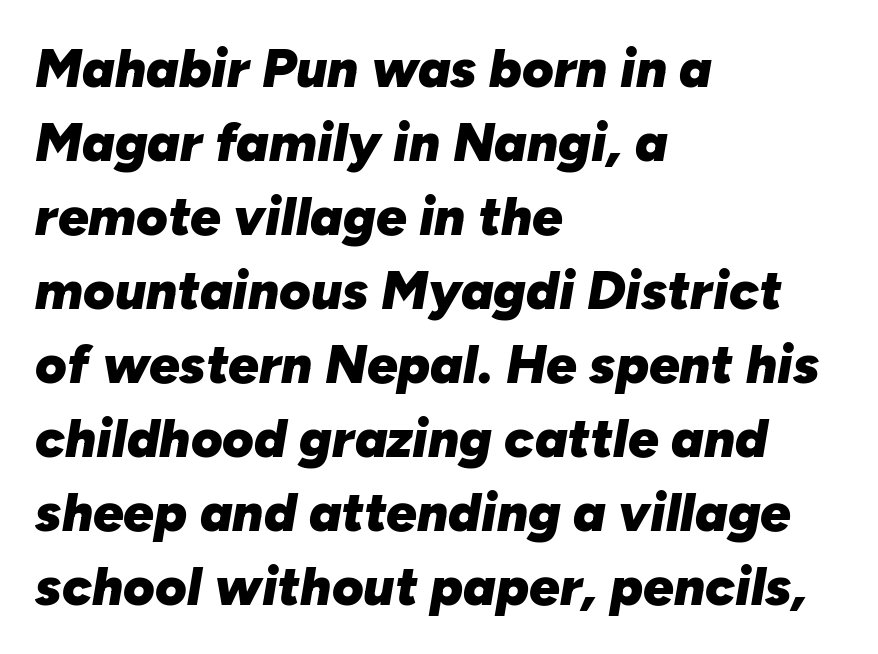
The image shows 54 px heavy type, italic (leaning right); set left-aligned, normal line spacing (1.37x), normal letter spacing, not underlined; low stroke contrast and a medium x-height.
